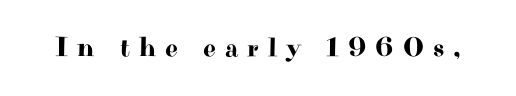
{"serif": "yes", "italic": "no", "width": "wide", "stroke_contrast": "high", "x_height": "small", "monospaced": "no", "underline": "no", "letter_spacing": "wide", "letter_spacing_em": 0.32, "glyph_px": 28}
